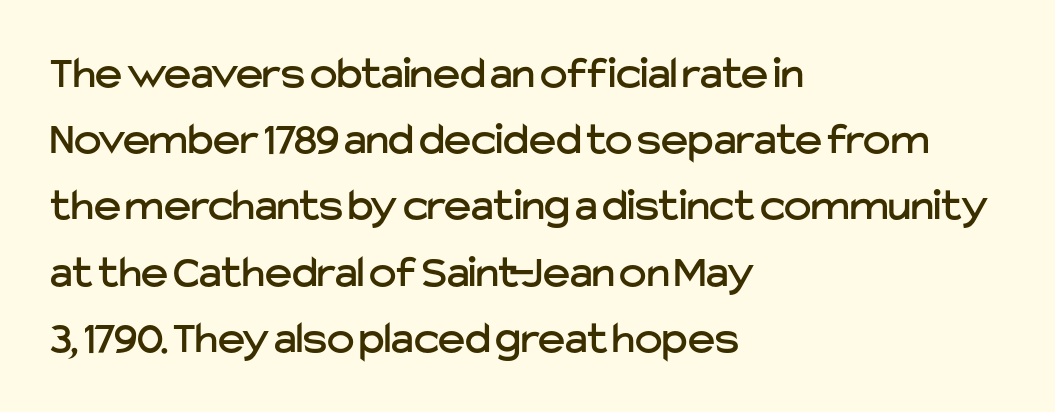
Has an underline been added? It has not. These lines were composed using upright roman letters. A typesetter would call this proportional, since set widths differ per character. This sample is left-justified, so line endings fall wherever the words run out. The rendering shows plain stroke endings on the letterforms — a sans-serif design. These lines keep a tight, regular rhythm from letter to letter.
